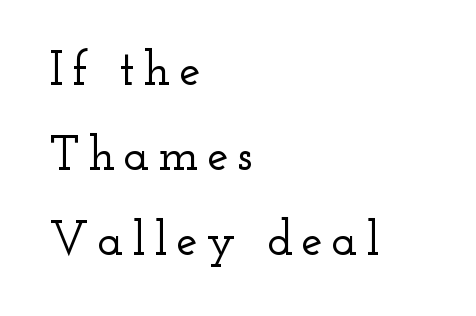
Q: Is the text italic (slanted)? A: No, it is upright.
Q: Is the typeface a serif or a sans-serif typeface? A: Serif.
Q: Is the text underlined? A: No.
Q: How is the paragraph aligned? A: Left-aligned.
Q: Width (condensed, normal, or wide)? A: Wide.
Q: Stroke contrast? A: Low.
Q: x-height? A: Small.
Q: Monospaced? A: No.
